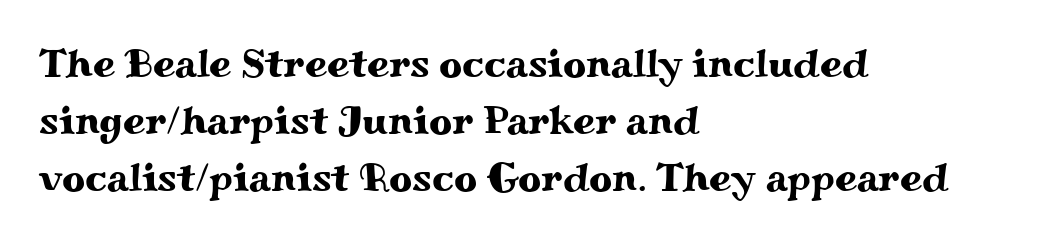
{"serif": "yes", "italic": "no", "width": "wide", "stroke_contrast": "medium", "x_height": "small", "monospaced": "no", "underline": "no", "align": "left", "line_spacing": "normal", "line_spacing_ratio": 1.42, "letter_spacing": "normal", "letter_spacing_em": 0.0, "glyph_px": 40}
